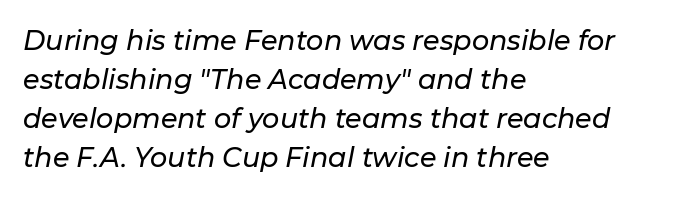
These lines sit exactly where default settings would place them. Short note: letters normally spaced. Slant detected: the letters are inclined. Type without underlining. These lines are set flush left with a ragged right edge.
